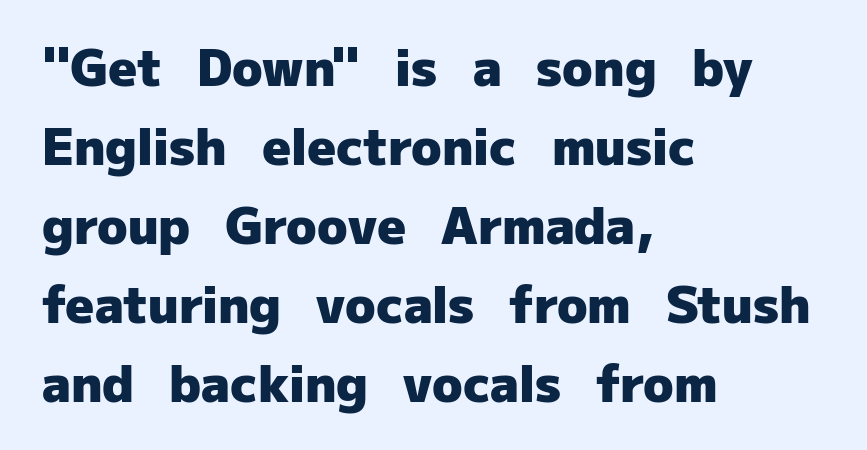
Q: Is the text bold? A: Yes.
Q: Is the text italic (slanted)? A: No, it is upright.
Q: Is the typeface a serif or a sans-serif typeface? A: Sans-serif.
Q: Is the text underlined? A: No.
Q: How is the paragraph aligned? A: Left-aligned.
Q: Is the spacing between letters normal or unusually wide? A: Normal.
Q: Is the spacing between lines tight, normal or loose? A: Normal.
Q: Width (condensed, normal, or wide)? A: Normal.
Q: Stroke contrast? A: Low.
Q: x-height? A: Medium.
Q: Monospaced? A: No.
